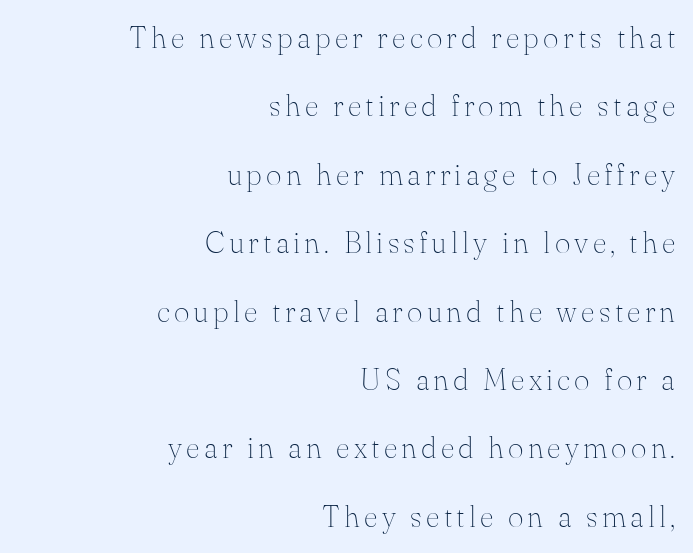
The image shows 30 px thin serif type, upright; set right-aligned, loose line spacing (2.28x), not underlined; medium stroke contrast and a small x-height.
